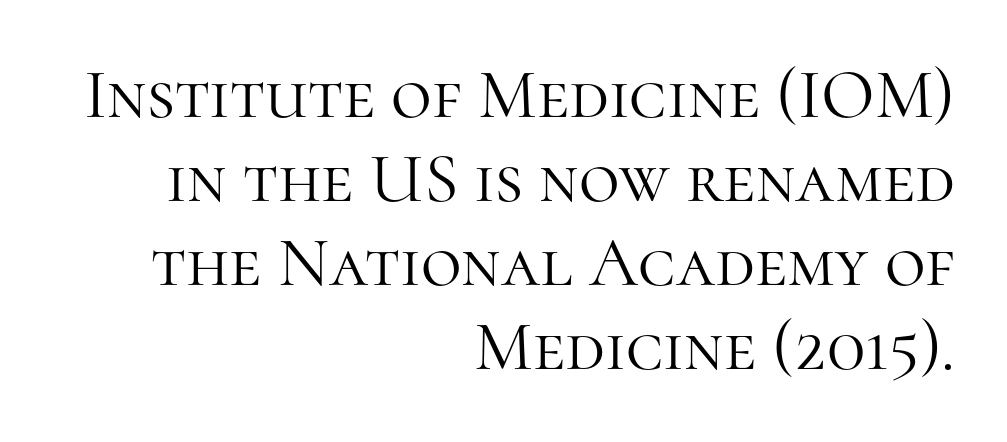
The image shows 70 px light serif type, upright; set right-aligned, line spacing 1.2x, normal letter spacing, not underlined; high stroke contrast and a medium x-height.
